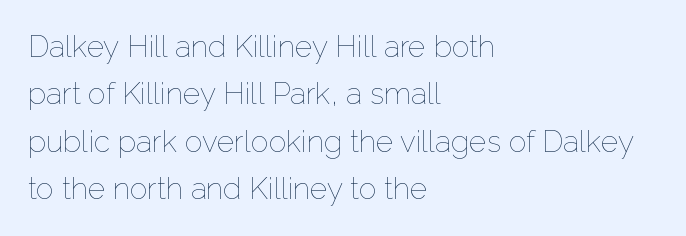
The image shows 30 px thin type, upright; set left-aligned, normal line spacing (1.58x), normal letter spacing, not underlined; low stroke contrast and a medium x-height.
